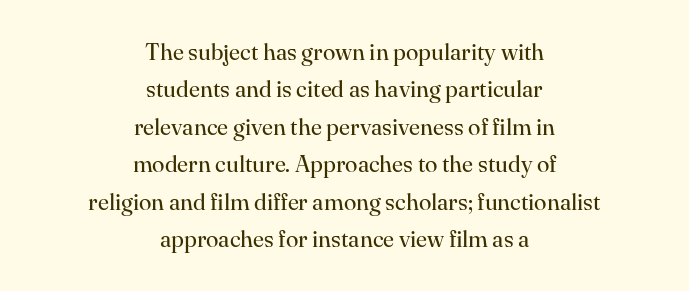
Q: Is the text bold? A: No.
Q: Is the text italic (slanted)? A: No, it is upright.
Q: Is the text underlined? A: No.
Q: How is the paragraph aligned? A: Centered.
Q: Is the spacing between letters normal or unusually wide? A: Normal.
Q: Is the spacing between lines tight, normal or loose? A: Normal.
